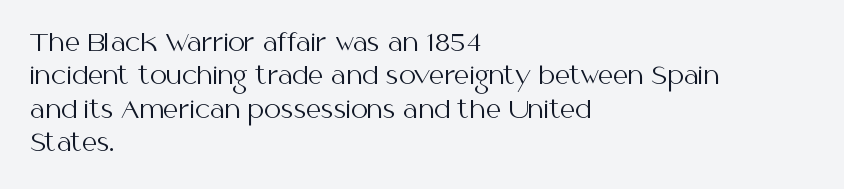
The letterforms sit at book weight or below. Posture: straight, roman, zero tilt. Tracking value appears to be zero — textbook default spacing. The passage shown stacks its lines at a standard gap. Is the block centered? No — it sits flush against the left margin. The foot of each line stays bare and open.
